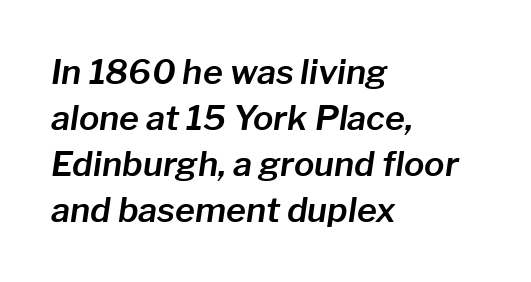
{"italic": "yes", "lean": "right", "slant_degrees": 8, "width": "normal", "stroke_contrast": "low", "x_height": "medium", "monospaced": "no", "underline": "no", "align": "left", "line_spacing": "normal", "line_spacing_ratio": 1.35, "letter_spacing": "normal", "letter_spacing_em": 0.0, "glyph_px": 34}
